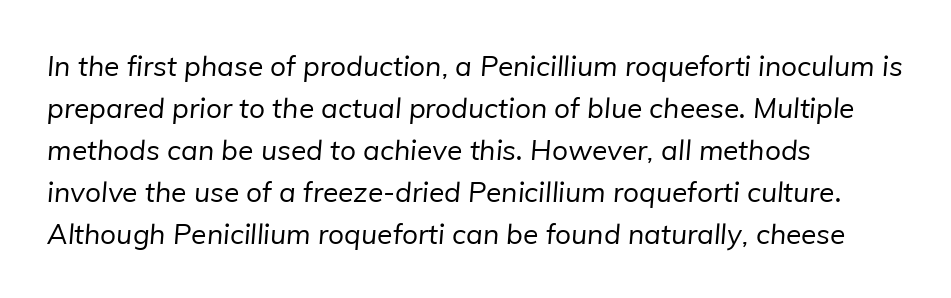
The image shows 28 px regular-weight sans-serif type; set left-aligned, normal line spacing (1.5x), normal letter spacing, not underlined; low stroke contrast and a medium x-height.
